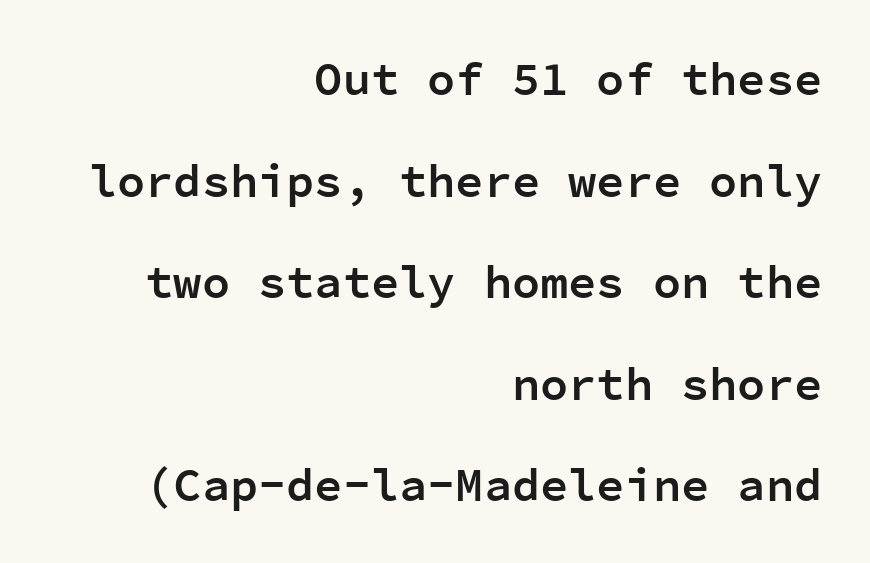
Q: Is the text bold? A: Semi-bold.
Q: Is the text italic (slanted)? A: No, it is upright.
Q: Is the typeface a serif or a sans-serif typeface? A: Sans-serif.
Q: Is the text underlined? A: No.
Q: How is the paragraph aligned? A: Right-aligned.
Q: Is the spacing between letters normal or unusually wide? A: Normal.
Q: Is the spacing between lines tight, normal or loose? A: Loose.
Q: Width (condensed, normal, or wide)? A: Normal.
Q: Stroke contrast? A: Low.
Q: x-height? A: Medium.
Q: Monospaced? A: Yes.
